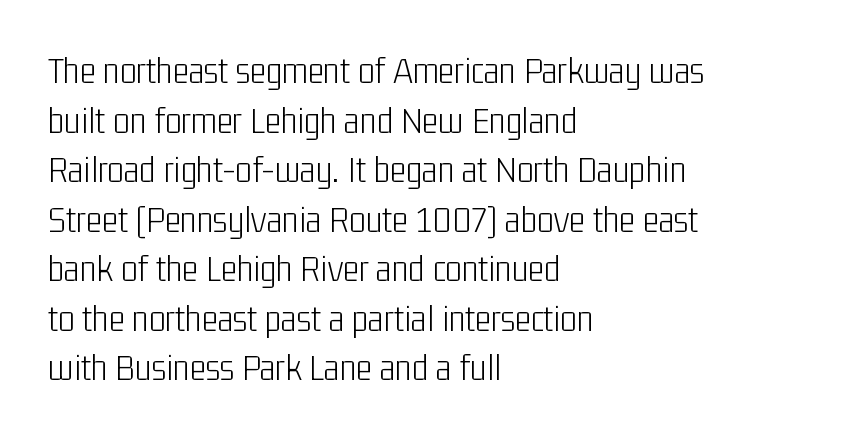
{"serif": "no", "italic": "no", "bold": "no", "weight": "light", "width": "condensed", "stroke_contrast": "low", "x_height": "medium", "monospaced": "no", "underline": "no", "align": "left", "line_spacing": "normal", "line_spacing_ratio": 1.27, "letter_spacing": "normal", "letter_spacing_em": 0.0, "glyph_px": 39}
